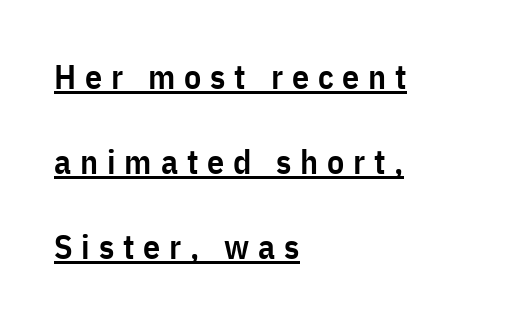
{"serif": "no", "italic": "no", "bold": "semi", "weight": "semibold", "width": "condensed", "stroke_contrast": "low", "x_height": "medium", "monospaced": "no", "underline": "yes", "align": "left", "line_spacing": "loose", "line_spacing_ratio": 2.5, "letter_spacing": "wide", "letter_spacing_em": 0.26, "glyph_px": 34}
